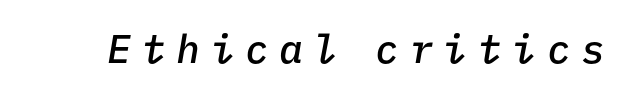
Q: Is the text bold? A: Semi-bold.
Q: Is the text italic (slanted)? A: Yes, it leans right by about 9 degrees.
Q: Is the text underlined? A: No.
Q: Is the spacing between letters normal or unusually wide? A: Unusually wide.
Q: Width (condensed, normal, or wide)? A: Normal.
Q: Stroke contrast? A: Low.
Q: x-height? A: Medium.
Q: Monospaced? A: Yes.
